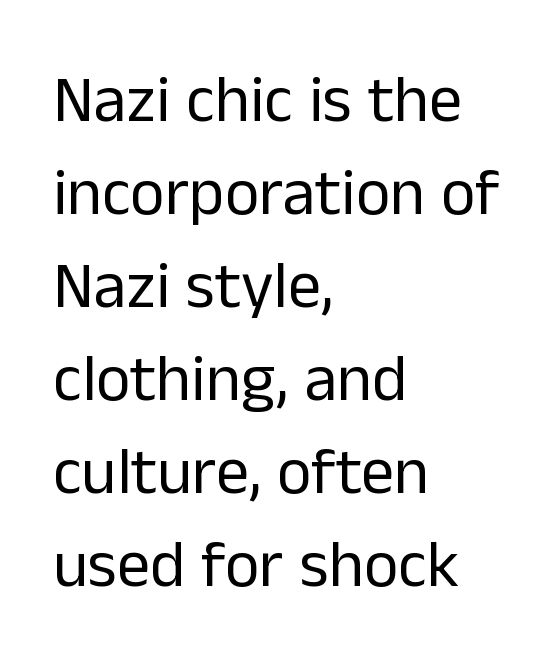
The image shows 66 px regular-weight sans-serif type, upright; set left-aligned, normal line spacing (1.41x), normal letter spacing, not underlined; low stroke contrast and a medium x-height.
